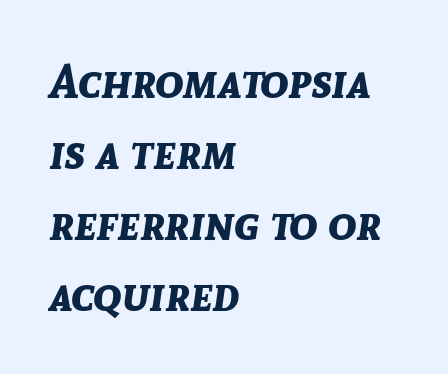
Proportional: the letters do not fall into vertical columns. The rendering uses a bold face; every stroke is thick and dark. A student would call this left alignment; a typographer would say flush left, rag right. The specimen omits any rule beneath the text block's lines. Horizontal bands of white between lines are of average thickness. Words appear dense and cohesive because spacing is normal.
